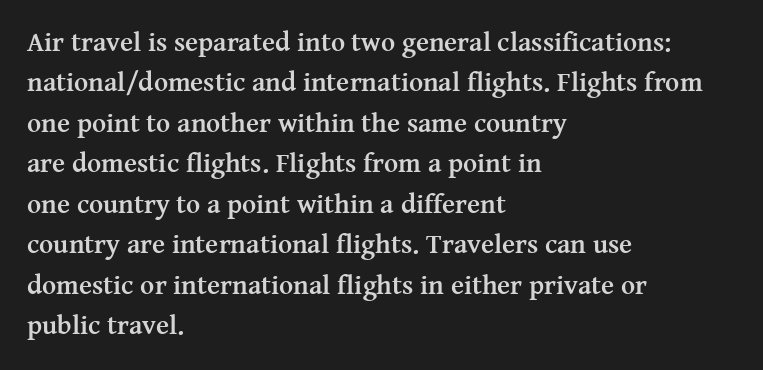
Q: Is the text bold? A: Yes.
Q: Is the text italic (slanted)? A: No, it is upright.
Q: Is the text underlined? A: No.
Q: How is the paragraph aligned? A: Left-aligned.
Q: Is the spacing between letters normal or unusually wide? A: Normal.
Q: Is the spacing between lines tight, normal or loose? A: Normal.
